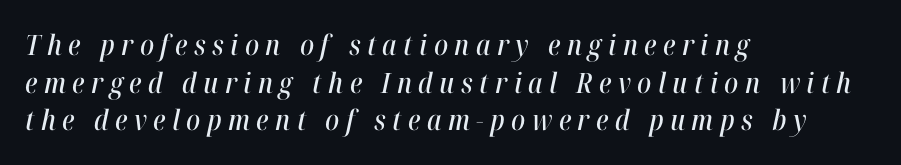
The image shows 28 px condensed type, italic (leaning right); set left-aligned, normal line spacing (1.34x), unusually wide letter spacing (+0.23 em), not underlined; high stroke contrast and a medium x-height.
